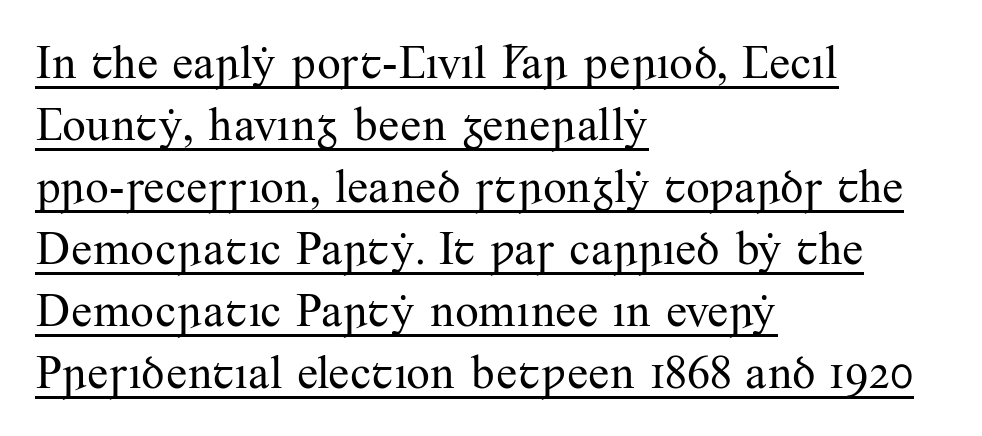
Each line starts at the same left margin while the right side varies. Is there any slant? The stems are plumb. Does the type have serifs? Yes, each stem ends in a small foot. A baseline rule has been typeset under these characters.
